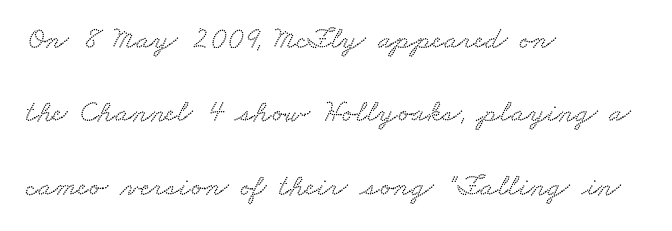
The image shows 31 px wide serif type; set left-aligned, loose line spacing (2.37x), normal letter spacing, not underlined; low stroke contrast and a small x-height.
